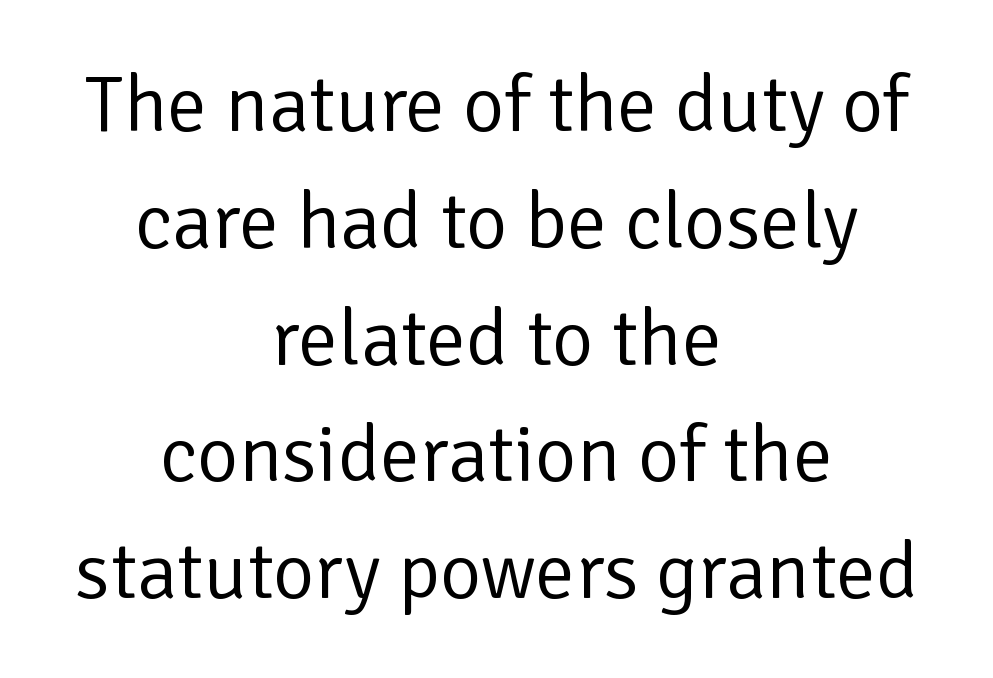
The image shows 80 px regular-weight sans-serif type, upright; set centered, normal line spacing (1.46x), normal letter spacing, not underlined; low stroke contrast and a medium x-height.
